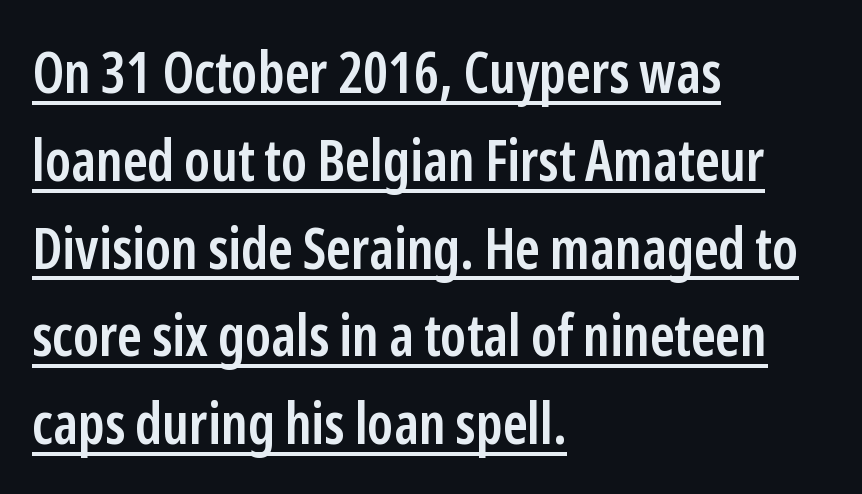
{"serif": "no", "italic": "no", "bold": "semi", "weight": "semibold", "width": "condensed", "stroke_contrast": "low", "x_height": "medium", "monospaced": "no", "underline": "yes", "align": "left", "line_spacing": "normal", "line_spacing_ratio": 1.54, "letter_spacing": "normal", "letter_spacing_em": 0.0, "glyph_px": 57}
